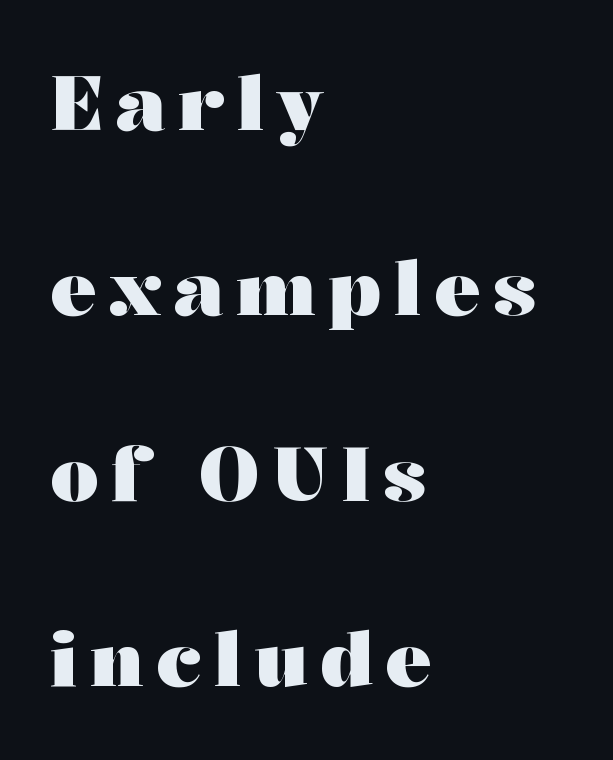
Q: Is the text bold? A: Yes.
Q: Is the text italic (slanted)? A: No, it is upright.
Q: Is the typeface a serif or a sans-serif typeface? A: Serif.
Q: Is the text underlined? A: No.
Q: How is the paragraph aligned? A: Left-aligned.
Q: Is the spacing between lines tight, normal or loose? A: Loose.
Q: Width (condensed, normal, or wide)? A: Wide.
Q: Stroke contrast? A: Medium.
Q: x-height? A: Medium.
Q: Monospaced? A: No.
